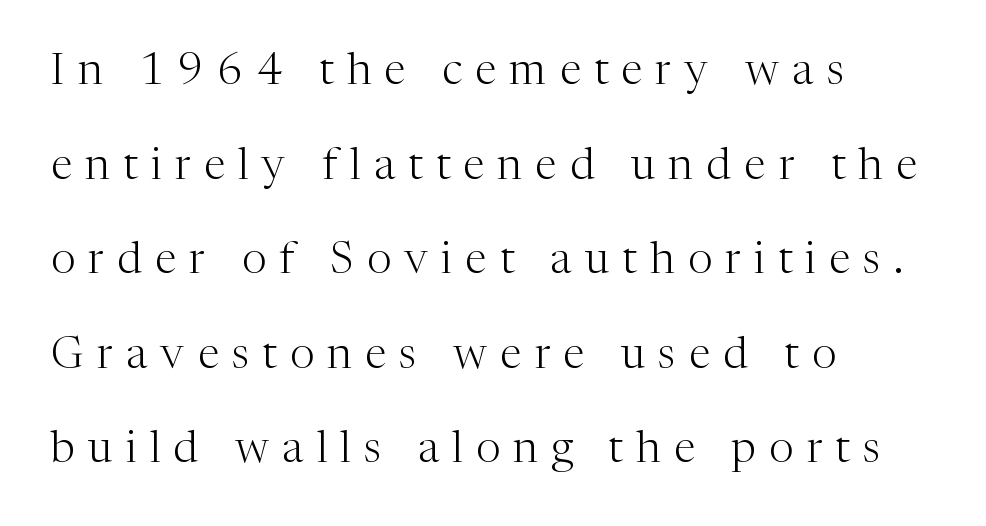
The image shows 44 px light serif type, upright; set left-aligned, loose line spacing (2.15x), unusually wide letter spacing (+0.3 em), not underlined; medium stroke contrast and a medium x-height.
